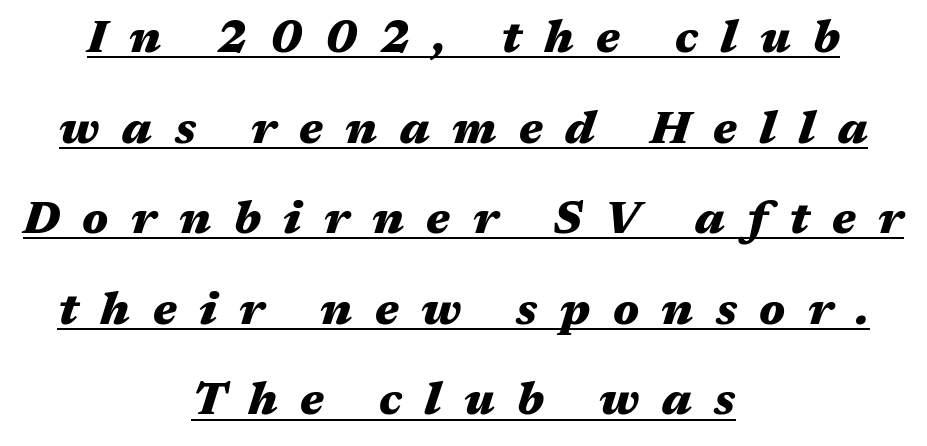
The image shows 46 px heavy, wide type, italic (leaning right); set centered, loose line spacing (1.97x), unusually wide letter spacing (+0.49 em), underlined; medium stroke contrast and a medium x-height.
